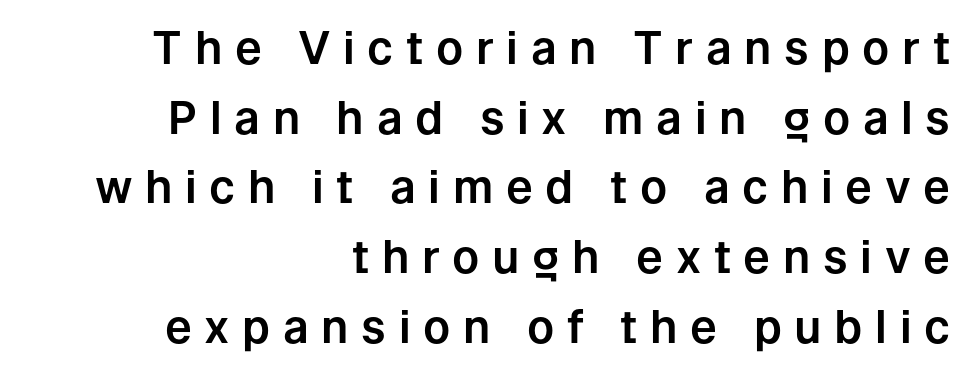
Is this a fixed-width face? No — the glyphs have proportional, varying widths. Classification — sans serif. Alignment: flush right. In terms of leading, this rendering sits right in the middle.
